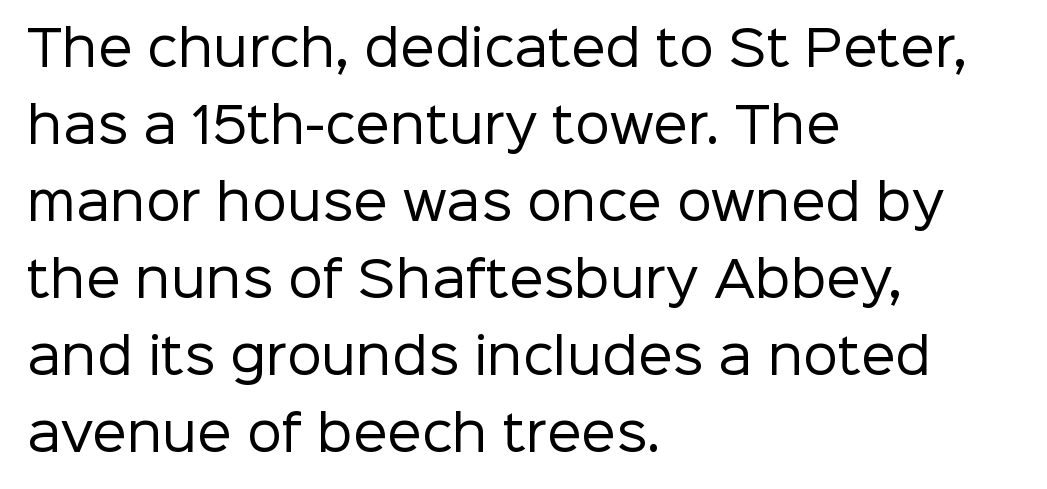
{"serif": "no", "italic": "no", "bold": "no", "weight": "regular", "width": "normal", "stroke_contrast": "low", "x_height": "medium", "monospaced": "no", "underline": "no", "align": "left", "line_spacing": "normal", "line_spacing_ratio": 1.57, "letter_spacing": "normal", "letter_spacing_em": 0.0, "glyph_px": 49}
